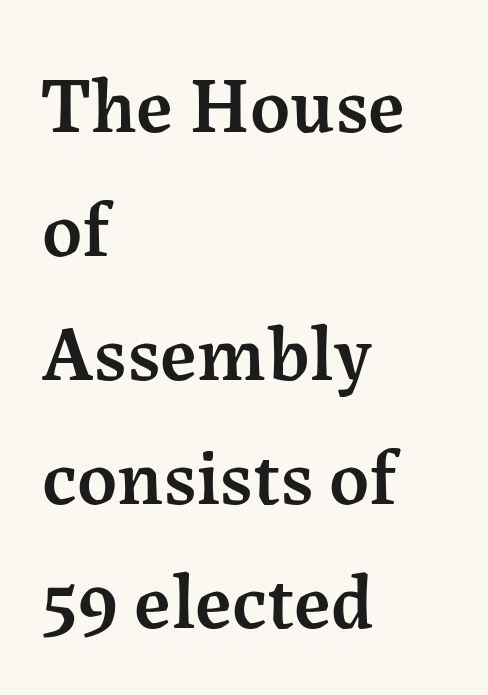
{"serif": "yes", "italic": "no", "bold": "semi", "weight": "semibold", "width": "normal", "stroke_contrast": "medium", "x_height": "medium", "monospaced": "no", "underline": "no", "align": "left", "line_spacing": "normal", "line_spacing_ratio": 1.59, "letter_spacing": "normal", "letter_spacing_em": 0.0, "glyph_px": 78}
